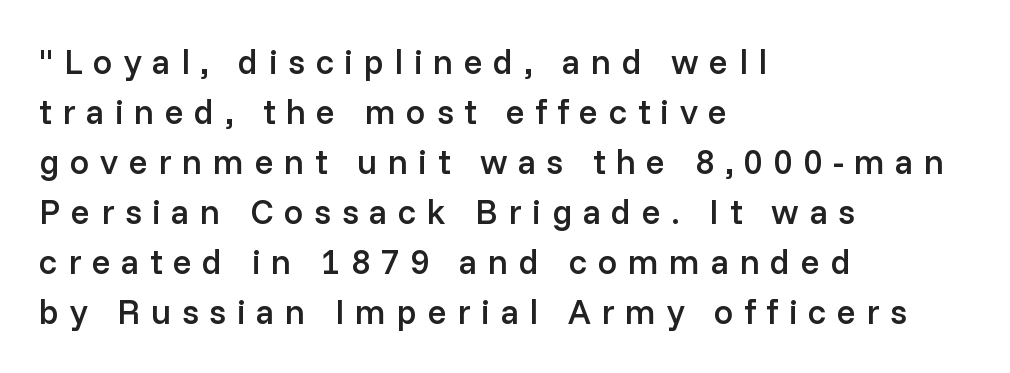
The image shows 35 px semibold sans-serif type, upright; set left-aligned, normal line spacing (1.43x), unusually wide letter spacing (+0.3 em), not underlined; low stroke contrast and a medium x-height.
